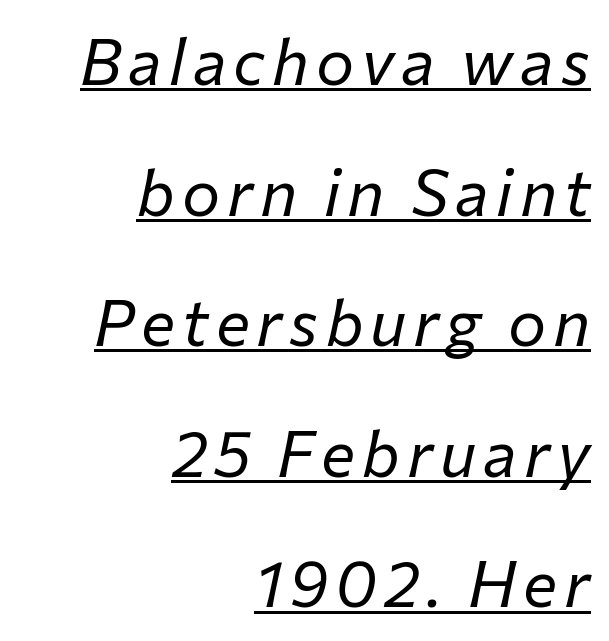
The rendering uses a large line-height, opening up the rows. Do the characters align in a grid? No, the font is proportional. Is this a heavy cut? Hardly; it is regular or lighter. Slanted lettering throughout.
